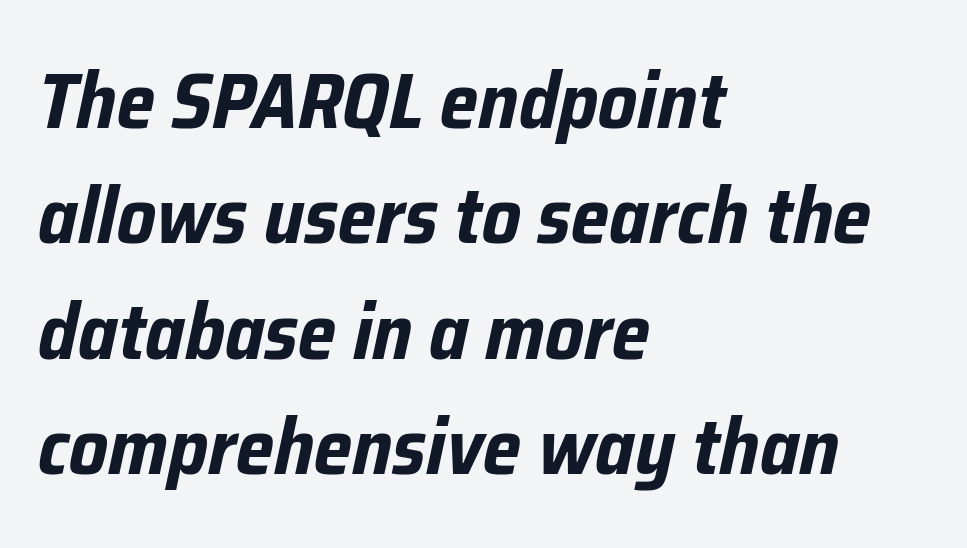
{"italic": "yes", "lean": "right", "slant_degrees": 12, "bold": "yes", "weight": "bold", "width": "condensed", "stroke_contrast": "low", "x_height": "medium", "monospaced": "no", "underline": "no", "align": "left", "line_spacing": "normal", "line_spacing_ratio": 1.46, "letter_spacing": "normal", "letter_spacing_em": 0.0, "glyph_px": 79}
